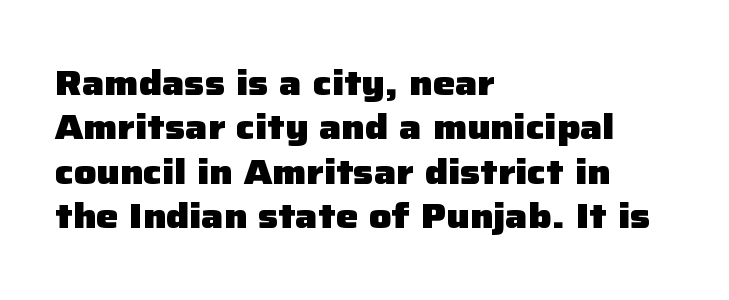
Q: Is the text bold? A: Yes.
Q: Is the text italic (slanted)? A: No, it is upright.
Q: Is the typeface a serif or a sans-serif typeface? A: Sans-serif.
Q: Is the text underlined? A: No.
Q: How is the paragraph aligned? A: Left-aligned.
Q: Is the spacing between letters normal or unusually wide? A: Normal.
Q: Is the spacing between lines tight, normal or loose? A: Normal.
Q: Width (condensed, normal, or wide)? A: Normal.
Q: Stroke contrast? A: Low.
Q: x-height? A: Medium.
Q: Monospaced? A: No.
